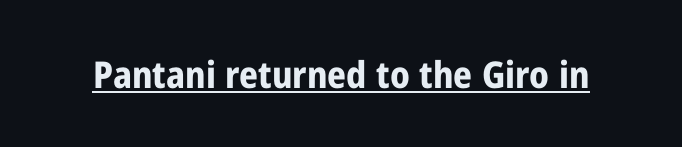
Q: Is the text bold? A: Yes.
Q: Is the text italic (slanted)? A: No, it is upright.
Q: Is the typeface a serif or a sans-serif typeface? A: Sans-serif.
Q: Is the text underlined? A: Yes.
Q: Is the spacing between letters normal or unusually wide? A: Normal.
Q: Width (condensed, normal, or wide)? A: Condensed.
Q: Stroke contrast? A: Low.
Q: x-height? A: Medium.
Q: Monospaced? A: No.
